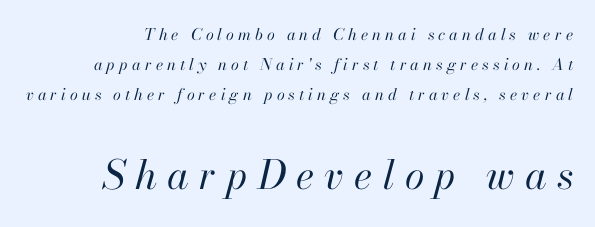
Glyph-to-glyph distance is far greater than everyday printed text. Note the varied advance widths — an 'i' is clearly narrower than an 'm'. Tall strokes in this sample are angled rather than plumb. The gap between lines stays unmarked. Stroke mass is kept to a normal reading level or below.
